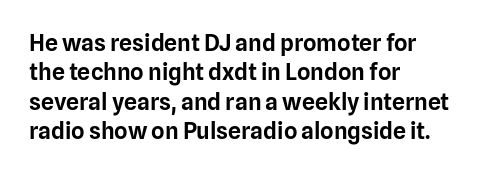
One-word summary of the alignment: left. Posture: vertical. The tracking reads as untouched default to a designer's eye. Each row of text sits above clean, open space. Does the leading feel generous? No, just average.
